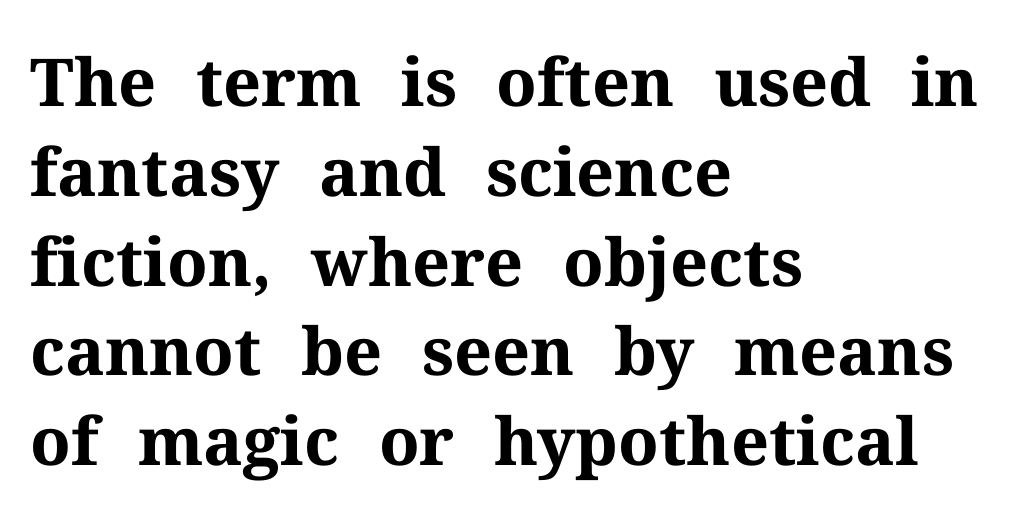
The image shows 66 px bold serif type, upright; set left-aligned, normal line spacing (1.36x), normal letter spacing, not underlined; medium stroke contrast and a medium x-height.
